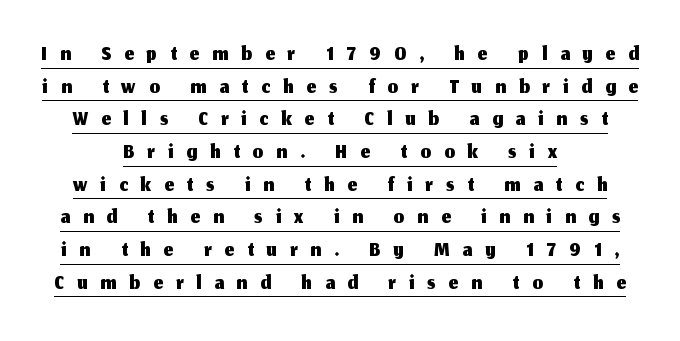
The image shows 33 px sans-serif type, upright; set centered, tight line spacing (0.99x), unusually wide letter spacing (+0.4 em), underlined; medium stroke contrast and a medium x-height.
